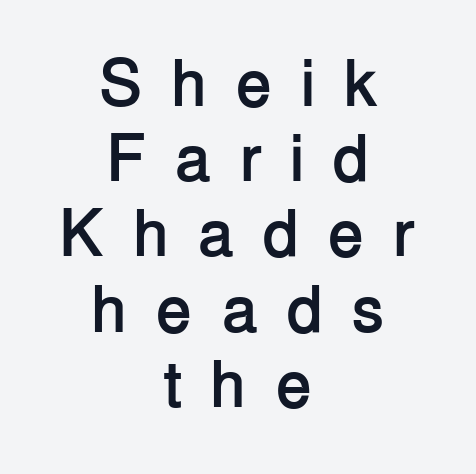
{"serif": "no", "italic": "no", "bold": "yes", "weight": "semibold", "width": "normal", "stroke_contrast": "low", "x_height": "medium", "monospaced": "no", "underline": "no", "align": "center", "line_spacing": "tight", "line_spacing_ratio": 1.14, "letter_spacing": "wide", "letter_spacing_em": 0.43, "glyph_px": 66}
